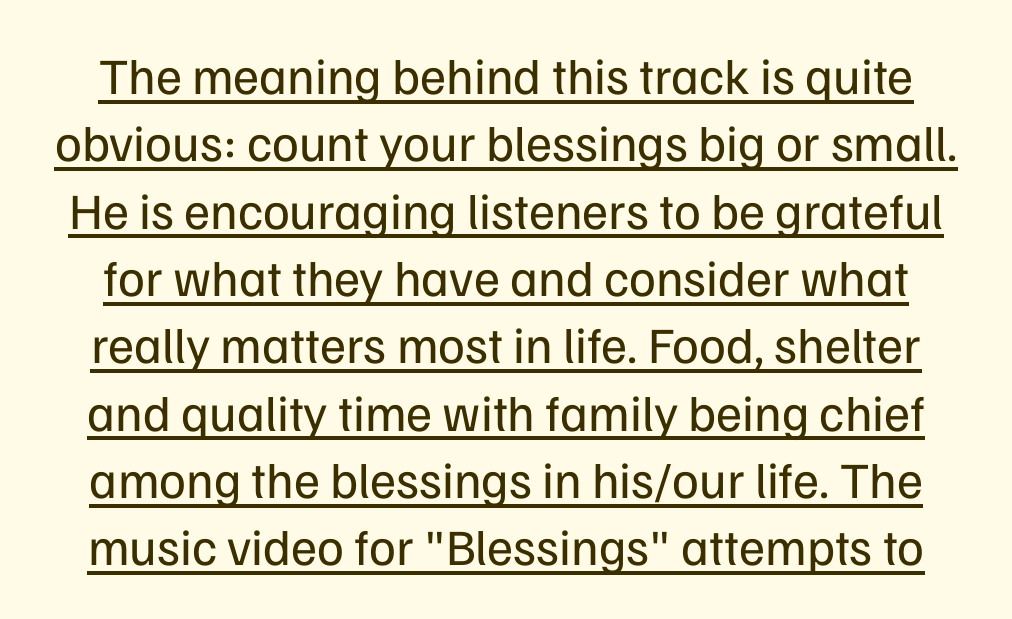
{"serif": "no", "italic": "no", "bold": "no", "weight": "regular", "width": "normal", "stroke_contrast": "low", "x_height": "medium", "monospaced": "no", "underline": "yes", "line_spacing": "normal", "line_spacing_ratio": 1.32, "letter_spacing": "normal", "letter_spacing_em": 0.0, "glyph_px": 51}
